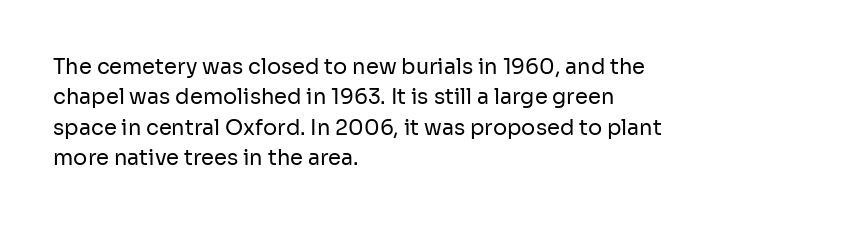
The image shows 21 px text type, upright; set left-aligned, normal line spacing (1.45x), normal letter spacing, not underlined.
